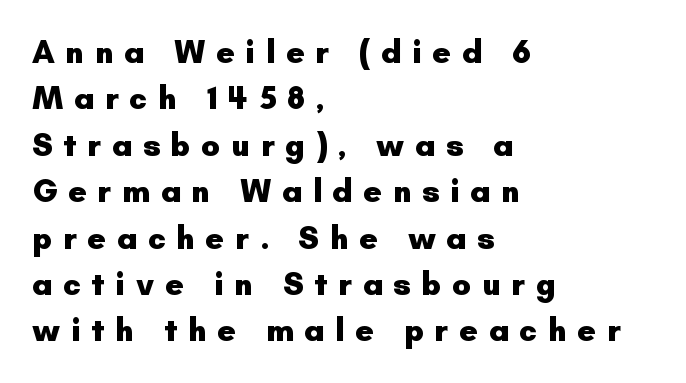
The characters look thick and weighty, a clear bold. The string is rendered with underlining switched off. A typesetter would label this face a sans. Students, note that the glyphs here are deliberately spaced far apart. Character widths vary here, with narrow letters taking less room than wide ones. Italic? Not at all — the glyphs are vertical.
